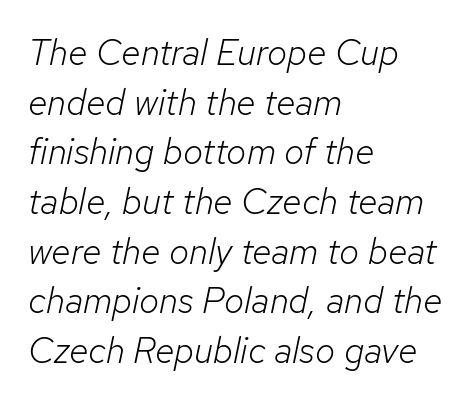
{"italic": "yes", "lean": "right", "slant_degrees": 12, "bold": "no", "weight": "light", "width": "normal", "stroke_contrast": "low", "x_height": "medium", "monospaced": "no", "underline": "no", "align": "left", "line_spacing": "normal", "line_spacing_ratio": 1.38, "letter_spacing": "normal", "letter_spacing_em": 0.0, "glyph_px": 36}
